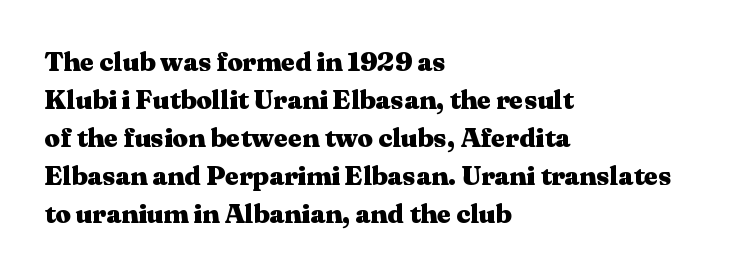
The image shows 27 px bold type, upright; set left-aligned, normal line spacing (1.41x), normal letter spacing, not underlined.
